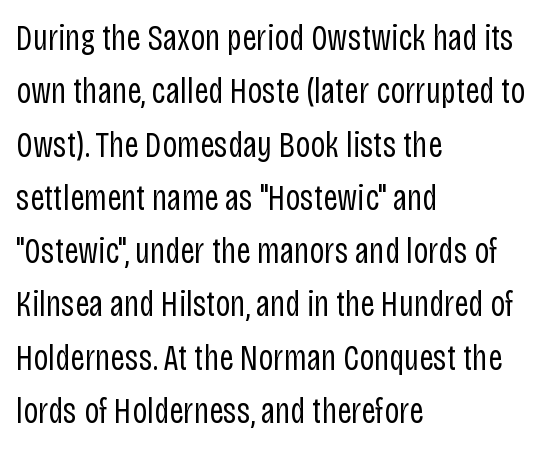
The image shows 36 px regular-weight, condensed sans-serif type, upright; set left-aligned, normal line spacing (1.48x), normal letter spacing, not underlined; low stroke contrast and a large x-height.
